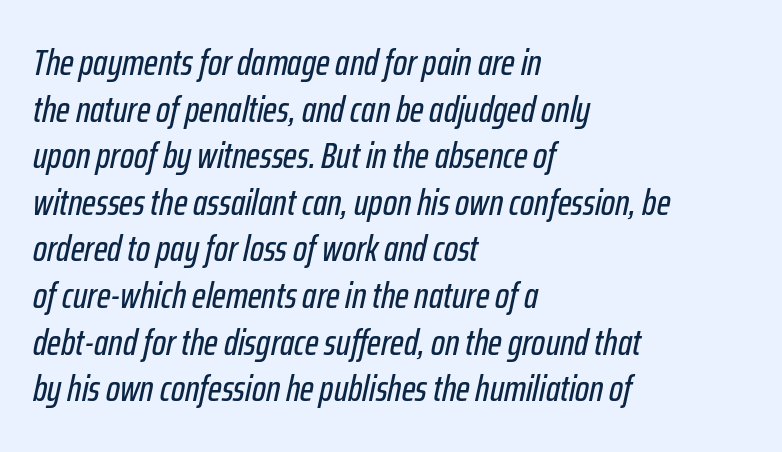
Q: Is the text italic (slanted)? A: Yes, it leans right by about 12 degrees.
Q: Is the text underlined? A: No.
Q: How is the paragraph aligned? A: Left-aligned.
Q: Is the spacing between letters normal or unusually wide? A: Normal.
Q: Is the spacing between lines tight, normal or loose? A: Normal.
Q: Width (condensed, normal, or wide)? A: Condensed.
Q: Stroke contrast? A: Low.
Q: x-height? A: Medium.
Q: Monospaced? A: No.
